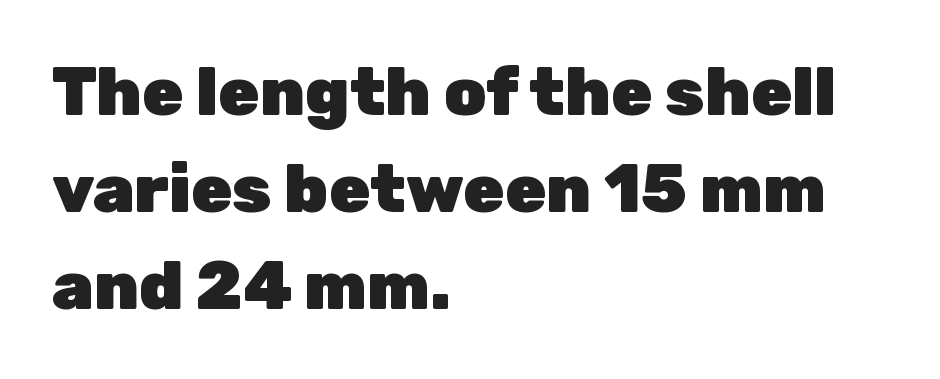
The paragraph has a hard left edge and a soft right edge. Students, observe: this is what conventionally led text looks like. The letters stand upright; this is a roman face. A clean baseline with only descenders dipping below it.
